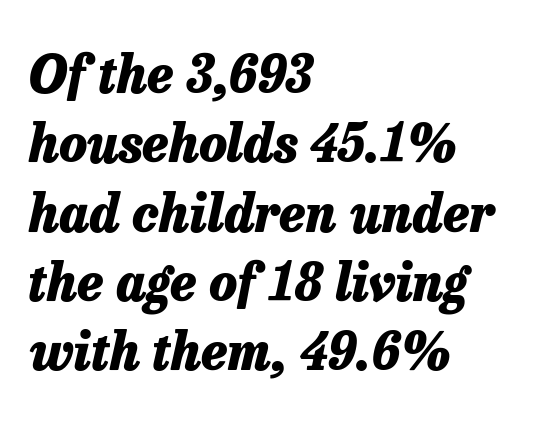
The image shows 51 px heavy type, italic (leaning right); set left-aligned, normal line spacing (1.36x), normal letter spacing, not underlined; low stroke contrast and a medium x-height.
